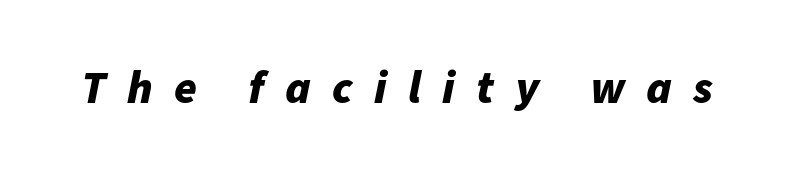
Q: Is the text bold? A: Yes.
Q: Is the text italic (slanted)? A: Yes, it leans right by about 11 degrees.
Q: Is the text underlined? A: No.
Q: Is the spacing between letters normal or unusually wide? A: Unusually wide.
Q: Width (condensed, normal, or wide)? A: Normal.
Q: Stroke contrast? A: Low.
Q: x-height? A: Medium.
Q: Monospaced? A: No.
